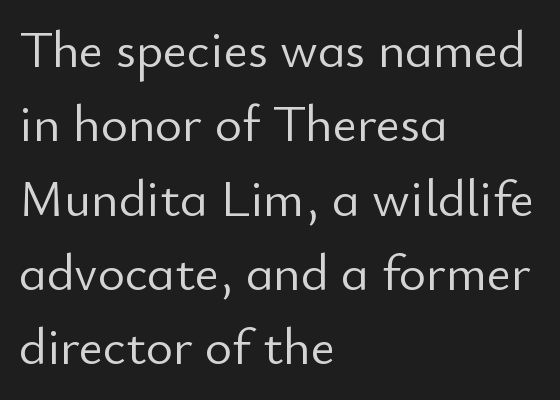
I'd call this a sans setting — the letters go barefoot. The face used here is proportionally spaced, like ordinary book or web type. The baseline area is clear. Layout note: lines flush left.
